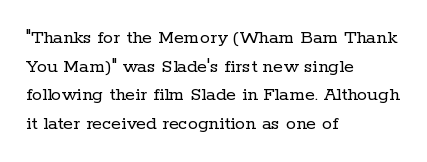
{"italic": "no", "bold": "no", "underline": "no", "align": "left", "line_spacing": "normal", "line_spacing_ratio": 1.43, "letter_spacing": "normal", "letter_spacing_em": 0.0, "glyph_px": 20}
